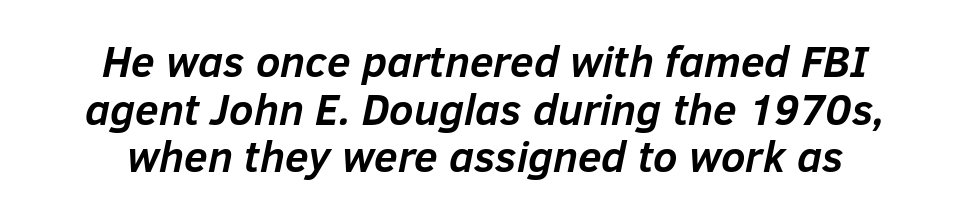
Q: Is the text bold? A: Yes.
Q: Is the text italic (slanted)? A: Yes, it leans right by about 12 degrees.
Q: Is the text underlined? A: No.
Q: How is the paragraph aligned? A: Centered.
Q: Is the spacing between letters normal or unusually wide? A: Normal.
Q: Is the spacing between lines tight, normal or loose? A: Tight.
Q: Width (condensed, normal, or wide)? A: Normal.
Q: Stroke contrast? A: Low.
Q: x-height? A: Medium.
Q: Monospaced? A: No.
